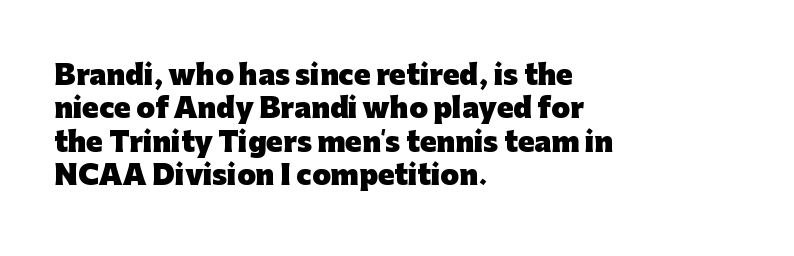
Q: Is the text bold? A: Yes.
Q: Is the text italic (slanted)? A: No, it is upright.
Q: Is the text underlined? A: No.
Q: How is the paragraph aligned? A: Left-aligned.
Q: Is the spacing between letters normal or unusually wide? A: Normal.
